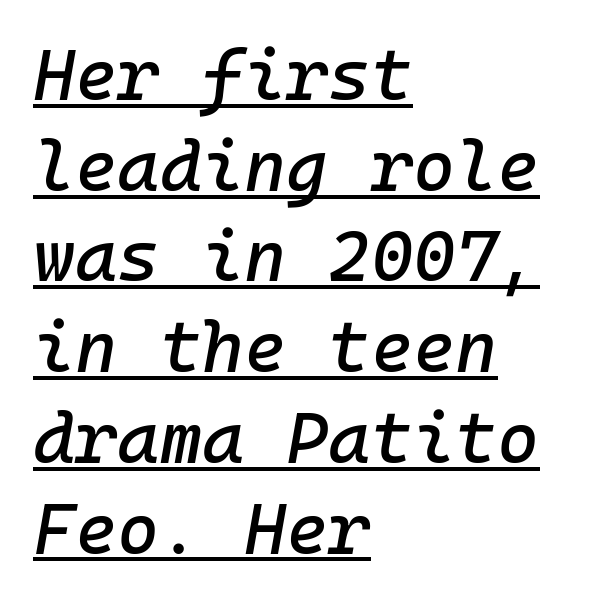
{"italic": "yes", "lean": "right", "slant_degrees": 10, "width": "normal", "stroke_contrast": "low", "x_height": "medium", "monospaced": "yes", "underline": "yes", "align": "left", "line_spacing": "normal", "line_spacing_ratio": 1.26, "letter_spacing": "normal", "letter_spacing_em": 0.0, "glyph_px": 72}
